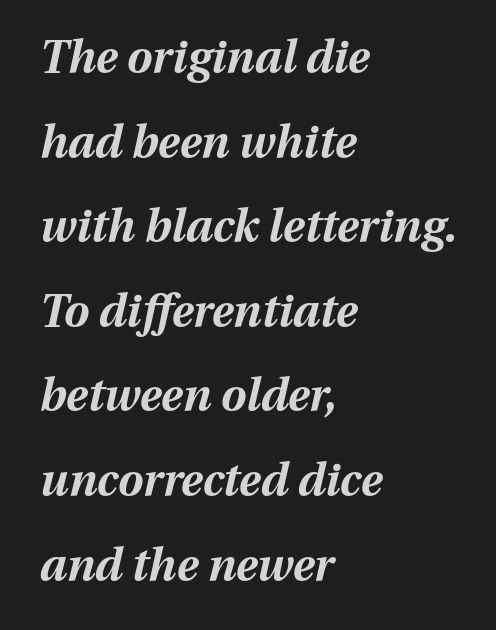
Q: Is the text bold? A: Yes.
Q: Is the text italic (slanted)? A: Yes, it leans right by about 13 degrees.
Q: Is the text underlined? A: No.
Q: How is the paragraph aligned? A: Left-aligned.
Q: Is the spacing between letters normal or unusually wide? A: Normal.
Q: Width (condensed, normal, or wide)? A: Normal.
Q: Stroke contrast? A: Medium.
Q: x-height? A: Medium.
Q: Monospaced? A: No.
